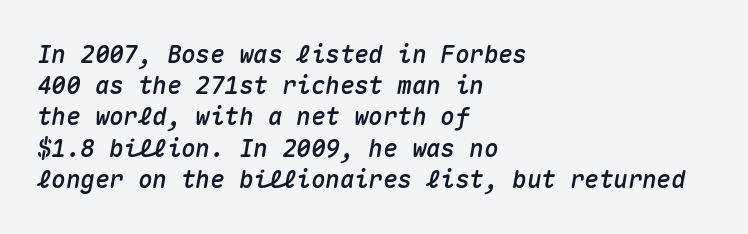
The passage shown has conventional tracking throughout. This sample is left-justified, so line endings fall wherever the words run out. The lines sit at an ordinary, default distance from one another. Check the space under the baseline: it is left empty. In terms of posture, this sample is oblique.
